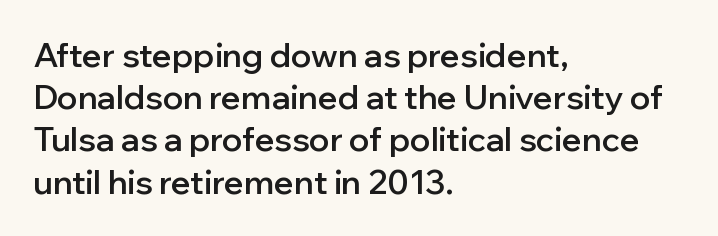
{"serif": "no", "italic": "no", "bold": "semi", "weight": "semibold", "width": "normal", "stroke_contrast": "low", "x_height": "medium", "monospaced": "no", "underline": "no", "align": "left", "line_spacing": "normal", "line_spacing_ratio": 1.28, "letter_spacing": "normal", "letter_spacing_em": 0.0, "glyph_px": 33}
